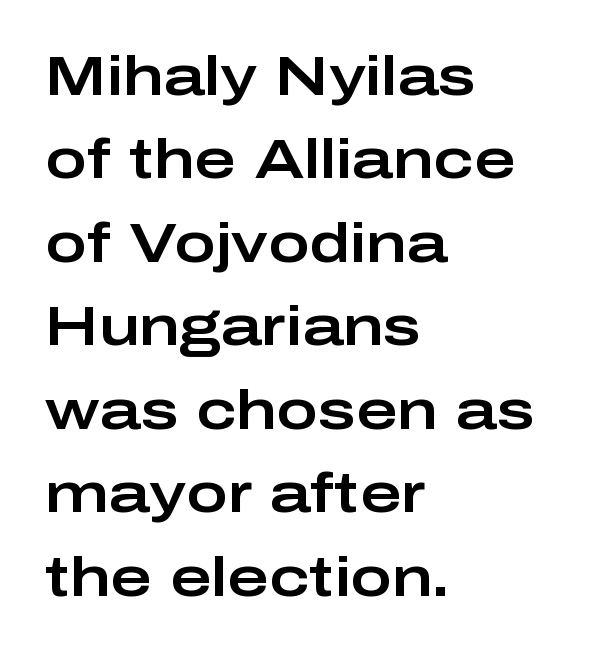
The words here are not underlined. Normally led — the rows are evenly, conventionally spaced. Caption: multi-line text, flush left, ragged right. Posture: vertical. Does the type have serifs? No, each stem ends abruptly. The tracking reads as untouched default to a designer's eye.
